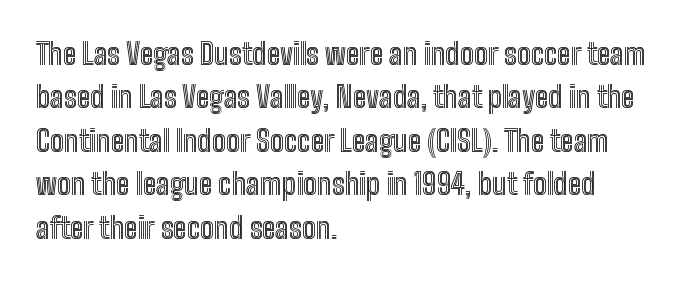
A student would call this left alignment; a typographer would say flush left, rag right. Tracking value appears to be zero — textbook default spacing. The passage shown is not underscored anywhere. When letters stand straight like this, we call the style roman or upright. Summary of vertical rhythm: regular, with standard interline spacing. You could not count columns in this text — the font is proportionally spaced.
